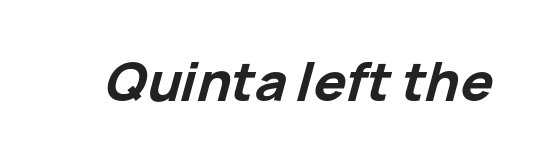
{"italic": "yes", "lean": "right", "slant_degrees": 15, "bold": "yes", "weight": "bold", "width": "normal", "stroke_contrast": "low", "x_height": "medium", "monospaced": "no", "underline": "no", "letter_spacing": "normal", "letter_spacing_em": 0.0, "glyph_px": 54}
